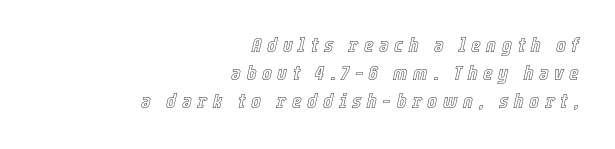
The image shows 21 px text type, italic (leaning right); set right-aligned, normal line spacing (1.33x), unusually wide letter spacing (+0.26 em), not underlined.
